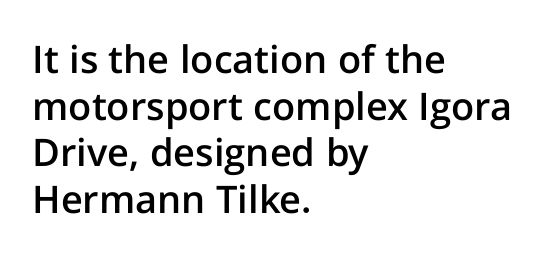
A sans-serif font was chosen for this passage. Firm but not heavy-handed strokes: this text is semibold. Anything drawn beneath the words? Only blank space. How are the letters spaced? Ordinarily, with no added tracking. Line starts are locked; line ends wander. Style check: upright.
